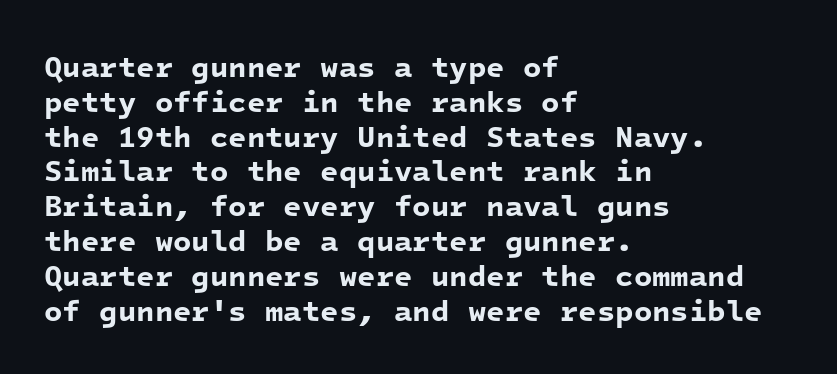
Q: Is the text bold? A: Yes.
Q: Is the typeface a serif or a sans-serif typeface? A: Sans-serif.
Q: Is the text underlined? A: No.
Q: How is the paragraph aligned? A: Left-aligned.
Q: Is the spacing between letters normal or unusually wide? A: Normal.
Q: Width (condensed, normal, or wide)? A: Normal.
Q: Stroke contrast? A: Low.
Q: x-height? A: Medium.
Q: Monospaced? A: Yes.
